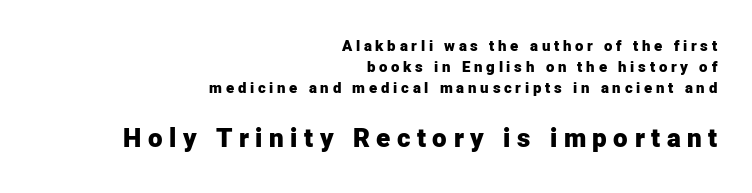
{"italic": "no", "bold": "yes", "underline": "no", "align": "right", "line_spacing": "normal", "line_spacing_ratio": 1.4, "letter_spacing": "wide", "letter_spacing_em": 0.25, "larger_block": "second", "size_ratio": 1.73, "glyph_px": 26}
